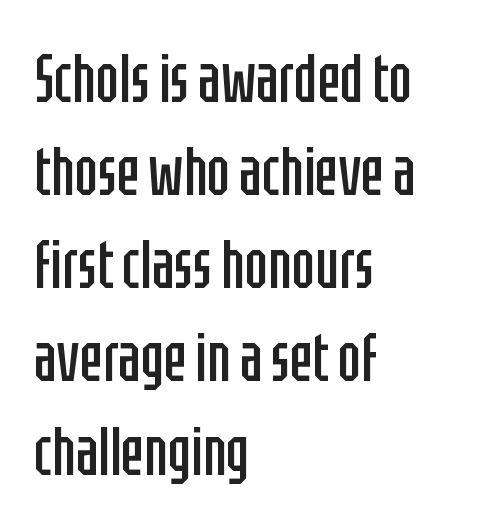
Observe the ordinary spacing: letters are neighbours, not strangers. Regarding leading, the lines here are spaced in the standard way. No extra ink here — the face is not bold. The specimen omits any rule beneath the text block's lines. Unlike a traditional serif, this face leaves its strokes unadorned.
